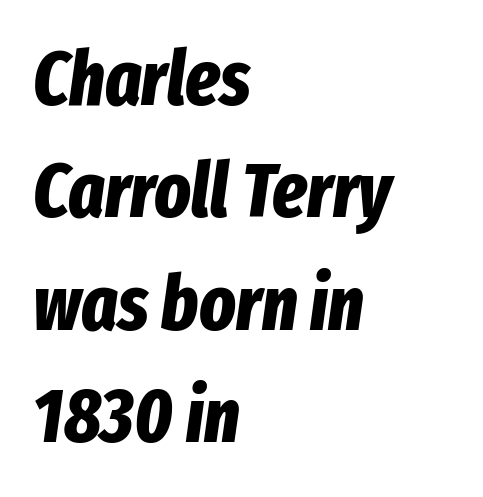
Q: Is the text bold? A: Yes.
Q: Is the text italic (slanted)? A: Yes, it leans right by about 8 degrees.
Q: Is the text underlined? A: No.
Q: How is the paragraph aligned? A: Left-aligned.
Q: Is the spacing between letters normal or unusually wide? A: Normal.
Q: Is the spacing between lines tight, normal or loose? A: Normal.
Q: Width (condensed, normal, or wide)? A: Condensed.
Q: Stroke contrast? A: Low.
Q: x-height? A: Medium.
Q: Monospaced? A: No.
